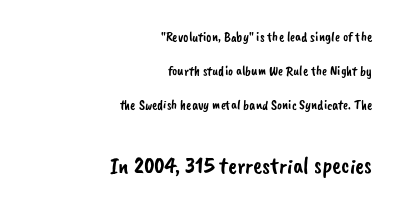
The image shows 24 px text type; set right-aligned, loose line spacing (2.44x), normal letter spacing, not underlined; the second (bottom) block is 1.71x larger.
